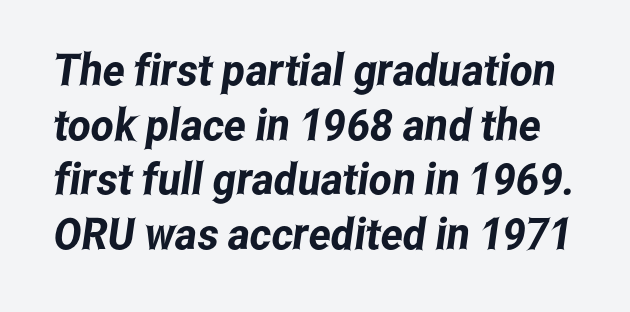
{"serif": "no", "width": "condensed", "stroke_contrast": "low", "x_height": "medium", "monospaced": "no", "underline": "no", "line_spacing_ratio": 1.24, "letter_spacing": "normal", "letter_spacing_em": 0.0, "glyph_px": 44}
